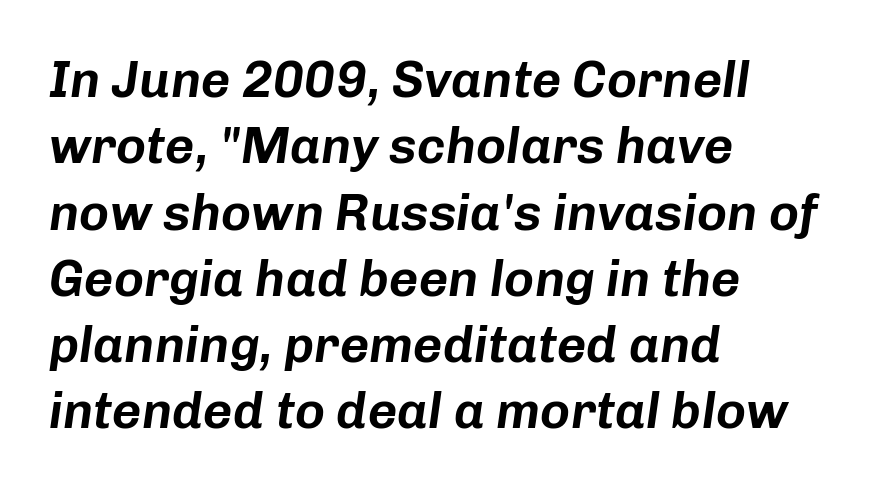
{"italic": "yes", "lean": "right", "slant_degrees": 8, "width": "normal", "stroke_contrast": "low", "x_height": "medium", "monospaced": "no", "underline": "no", "align": "left", "line_spacing": "normal", "line_spacing_ratio": 1.3, "letter_spacing": "normal", "letter_spacing_em": 0.0, "glyph_px": 51}
